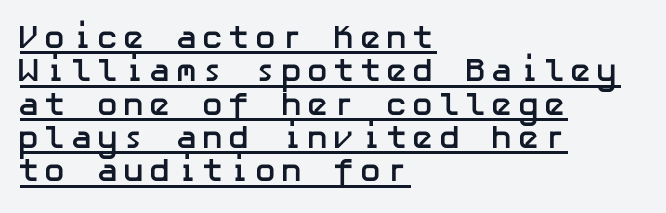
The image shows 33 px semibold sans-serif type, upright; set left-aligned, tight line spacing (1.01x), underlined; low stroke contrast and a medium x-height.
